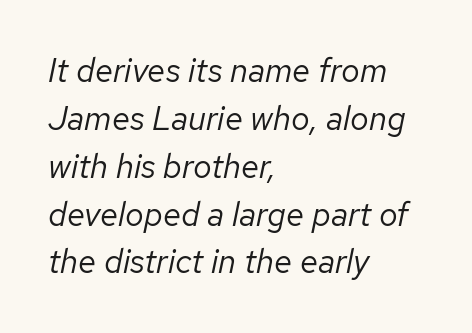
The image shows 33 px regular-weight type, italic (leaning right); set left-aligned, normal line spacing (1.45x), normal letter spacing, not underlined; low stroke contrast and a medium x-height.
